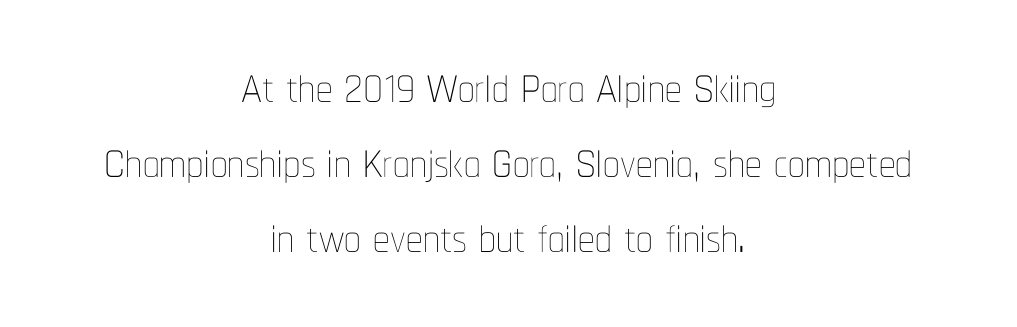
Q: Is the text bold? A: No.
Q: Is the text italic (slanted)? A: No, it is upright.
Q: Is the text underlined? A: No.
Q: How is the paragraph aligned? A: Centered.
Q: Is the spacing between letters normal or unusually wide? A: Normal.
Q: Is the spacing between lines tight, normal or loose? A: Tight.
Q: Width (condensed, normal, or wide)? A: Condensed.
Q: Stroke contrast? A: Low.
Q: x-height? A: Medium.
Q: Monospaced? A: No.
